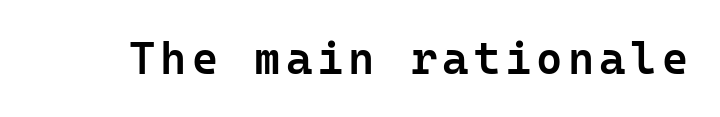
Q: Is the text bold? A: Semi-bold.
Q: Is the text italic (slanted)? A: No, it is upright.
Q: Is the typeface a serif or a sans-serif typeface? A: Sans-serif.
Q: Is the text underlined? A: No.
Q: Width (condensed, normal, or wide)? A: Normal.
Q: Stroke contrast? A: Low.
Q: x-height? A: Medium.
Q: Monospaced? A: Yes.
